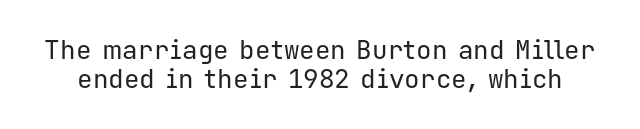
Q: Is the text bold? A: No.
Q: Is the text italic (slanted)? A: No, it is upright.
Q: Is the text underlined? A: No.
Q: Is the spacing between letters normal or unusually wide? A: Normal.
Q: Is the spacing between lines tight, normal or loose? A: Tight.
